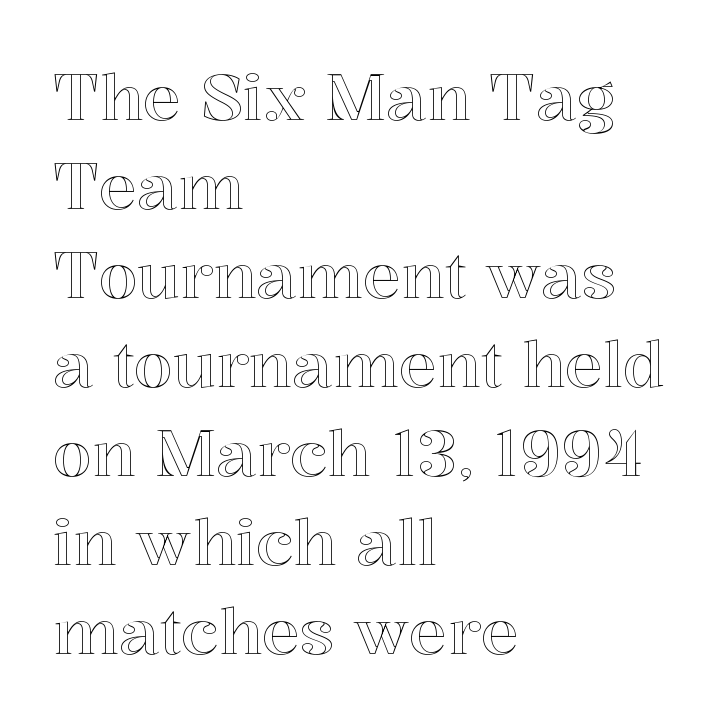
Spacing verdict: proportional, widths tailored to each character. Where is the straight margin? On the left. This block has exactly the height ordinary leading produces. A typesetter would mark this as roman, not italic.
